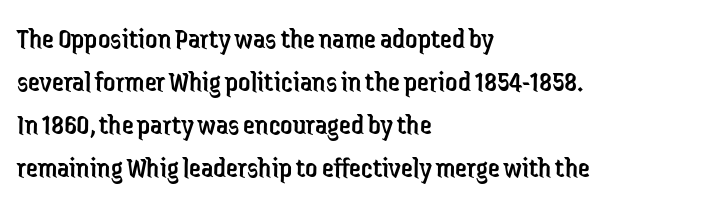
{"serif": "no", "italic": "no", "bold": "no", "weight": "regular", "width": "condensed", "stroke_contrast": "low", "x_height": "medium", "monospaced": "no", "underline": "no", "align": "left", "line_spacing": "normal", "line_spacing_ratio": 1.43, "letter_spacing": "normal", "letter_spacing_em": 0.0, "glyph_px": 30}
